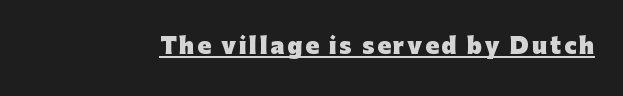
Heft: maximum for text — a bold. The rendering uses the underline text-decoration. Do the letters lean? They stand straight.
